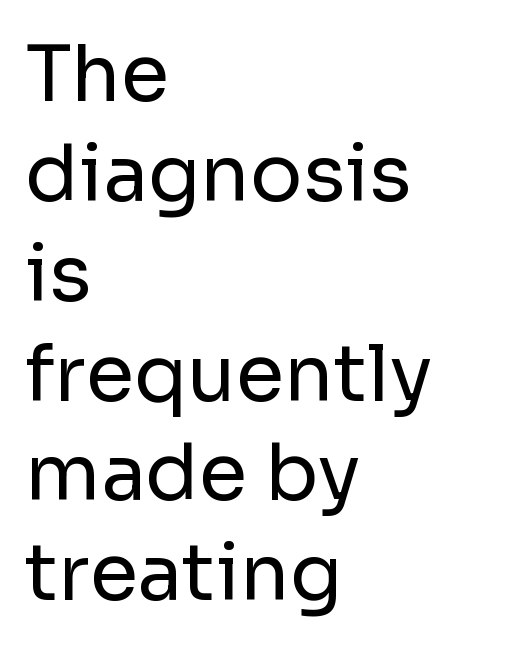
{"serif": "no", "italic": "no", "bold": "no", "weight": "regular", "width": "normal", "stroke_contrast": "low", "x_height": "medium", "monospaced": "no", "underline": "no", "align": "left", "line_spacing": "normal", "line_spacing_ratio": 1.28, "letter_spacing": "normal", "letter_spacing_em": 0.0, "glyph_px": 78}
